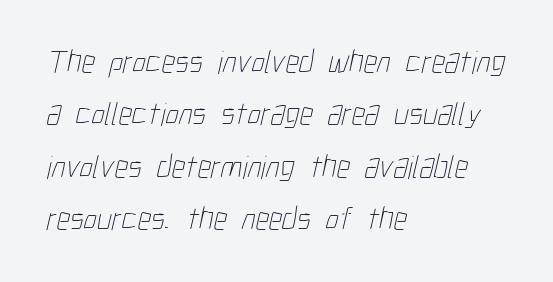
{"bold": "no", "weight": "thin", "width": "condensed", "stroke_contrast": "low", "x_height": "medium", "monospaced": "no", "underline": "no", "align": "left", "line_spacing": "normal", "line_spacing_ratio": 1.59, "letter_spacing": "normal", "letter_spacing_em": 0.0, "glyph_px": 33}
